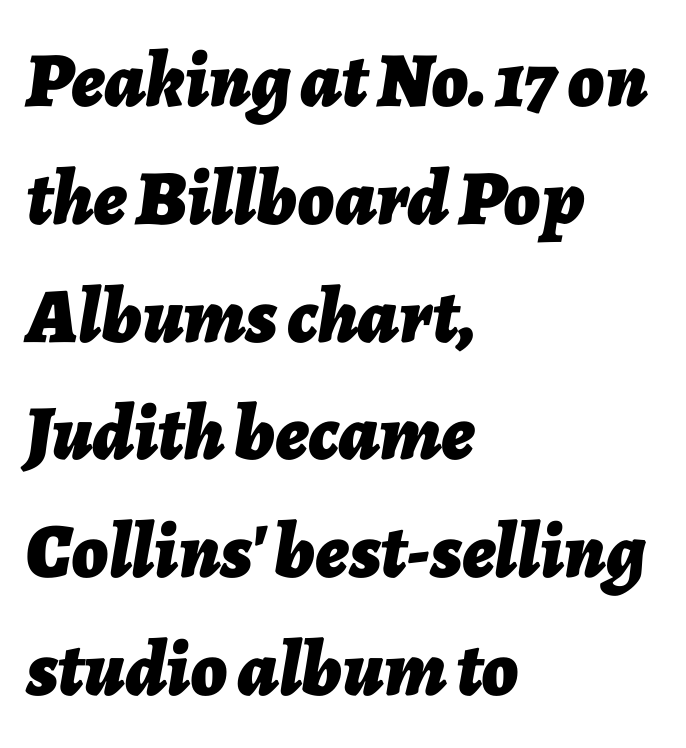
Plain, unruled lines of type. The characters look thick and weighty, a clear bold. Note the varied advance widths — an 'i' is clearly narrower than an 'm'. Spacing between characters is what you'd get straight out of the box.
